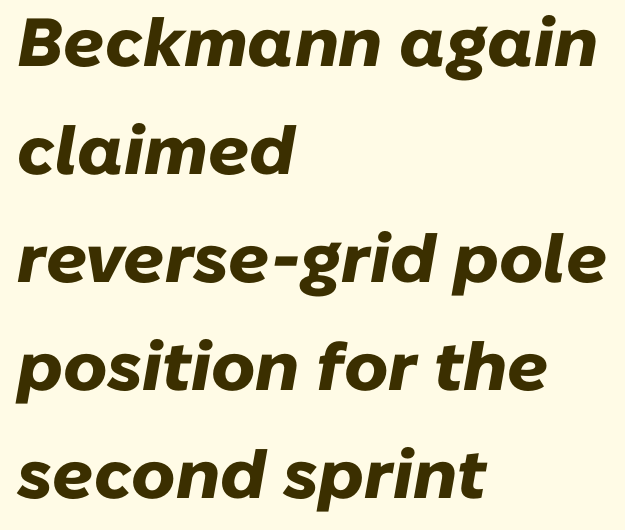
The image shows 68 px heavy type, italic (leaning right); set left-aligned, normal line spacing (1.59x), normal letter spacing, not underlined; low stroke contrast and a medium x-height.
